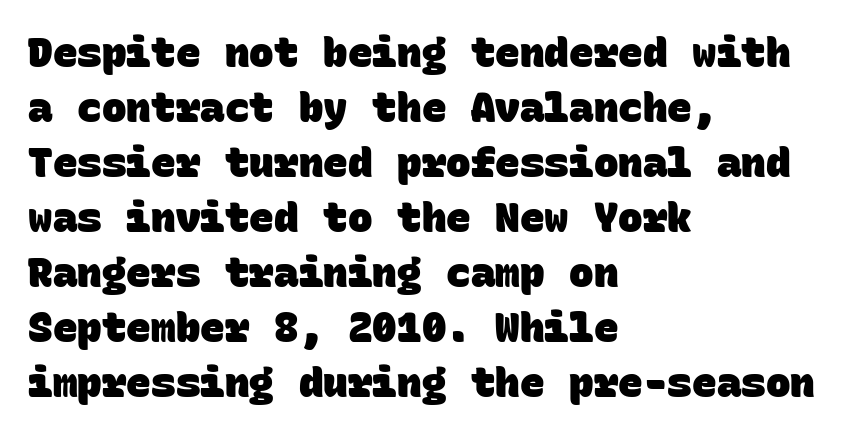
Q: Is the text bold? A: Yes.
Q: Is the typeface a serif or a sans-serif typeface? A: Sans-serif.
Q: Is the text underlined? A: No.
Q: How is the paragraph aligned? A: Left-aligned.
Q: Is the spacing between letters normal or unusually wide? A: Normal.
Q: Is the spacing between lines tight, normal or loose? A: Normal.
Q: Width (condensed, normal, or wide)? A: Normal.
Q: Stroke contrast? A: Low.
Q: x-height? A: Large.
Q: Monospaced? A: Yes.
